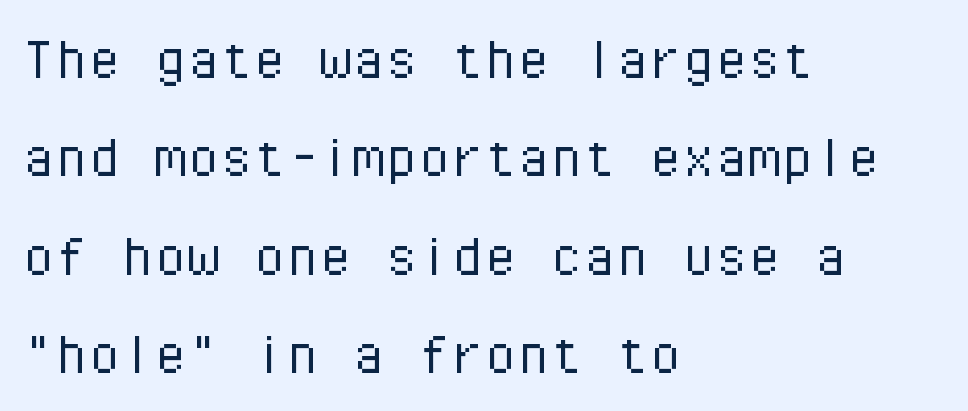
Q: Is the text bold? A: No.
Q: Is the text italic (slanted)? A: No, it is upright.
Q: Is the typeface a serif or a sans-serif typeface? A: Sans-serif.
Q: Is the text underlined? A: No.
Q: How is the paragraph aligned? A: Left-aligned.
Q: Is the spacing between letters normal or unusually wide? A: Normal.
Q: Is the spacing between lines tight, normal or loose? A: Normal.
Q: Width (condensed, normal, or wide)? A: Normal.
Q: Stroke contrast? A: Low.
Q: x-height? A: Medium.
Q: Monospaced? A: Yes.
